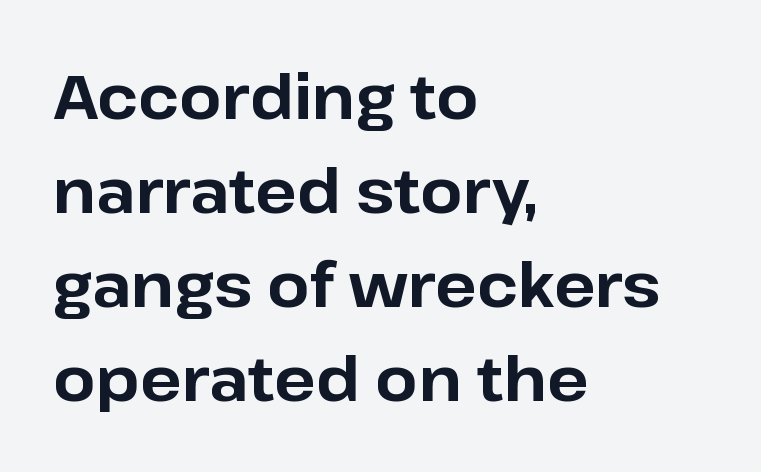
No italicization has been applied; the sample stays upright. Bare-footed words on every line. Think of a printed novel: that variable character pitch is what you see here. The letterforms sit shoulder to shoulder at normal distance. Notice how descenders clear the ascenders below comfortably — that's standard leading.
